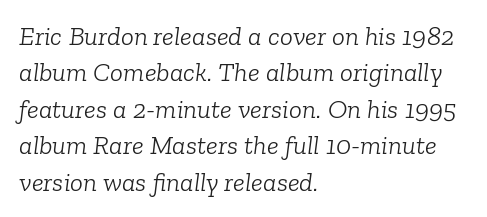
Q: Is the text bold? A: No.
Q: Is the text italic (slanted)? A: Yes, it leans right by about 6 degrees.
Q: Is the text underlined? A: No.
Q: How is the paragraph aligned? A: Left-aligned.
Q: Is the spacing between letters normal or unusually wide? A: Normal.
Q: Is the spacing between lines tight, normal or loose? A: Normal.
